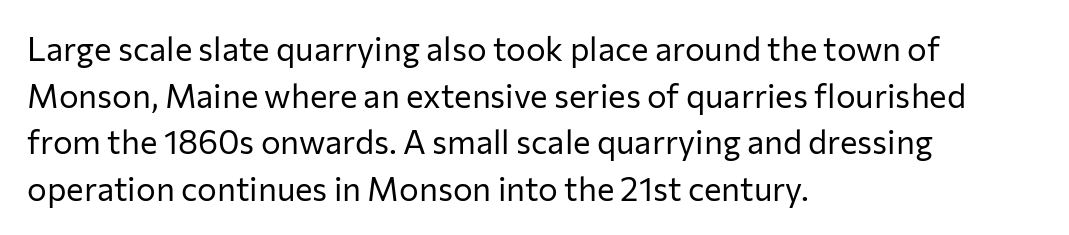
The image shows 33 px regular-weight sans-serif type, upright; set left-aligned, normal line spacing (1.41x), normal letter spacing, not underlined; low stroke contrast and a medium x-height.
